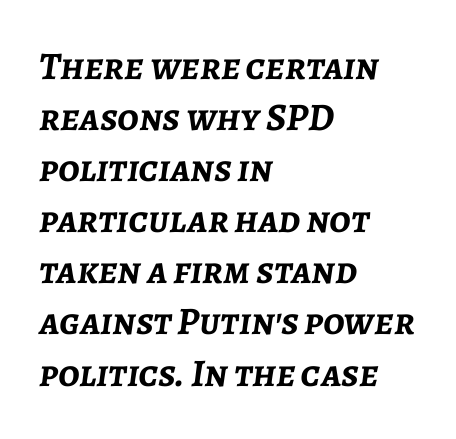
The passage shown has conventional tracking throughout. Here the designer chose a conventional face with non-uniform glyph widths. Reading down the block, your eye returns to a fixed left position each line. Characters are canted at an angle relative to the baseline's perpendicular. The typesetting leans heavy: a genuine bold.
